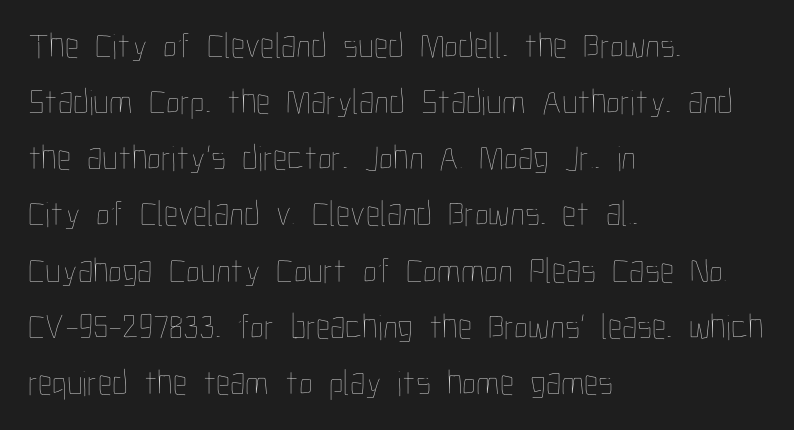
{"italic": "no", "bold": "no", "weight": "thin", "width": "condensed", "stroke_contrast": "low", "x_height": "medium", "monospaced": "no", "underline": "no", "align": "left", "line_spacing": "normal", "line_spacing_ratio": 1.56, "letter_spacing": "normal", "letter_spacing_em": 0.0, "glyph_px": 36}
